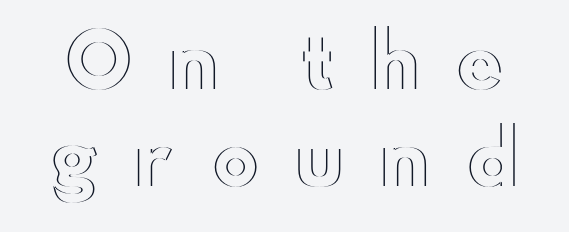
Each word looks stretched out because of the extra space between its letters. These lines are rendered in a variable-pitch font. Tall strokes in this sample are plumb rather than angled. The lines sit at an ordinary, default distance from one another. Plain, unruled lines of type.
